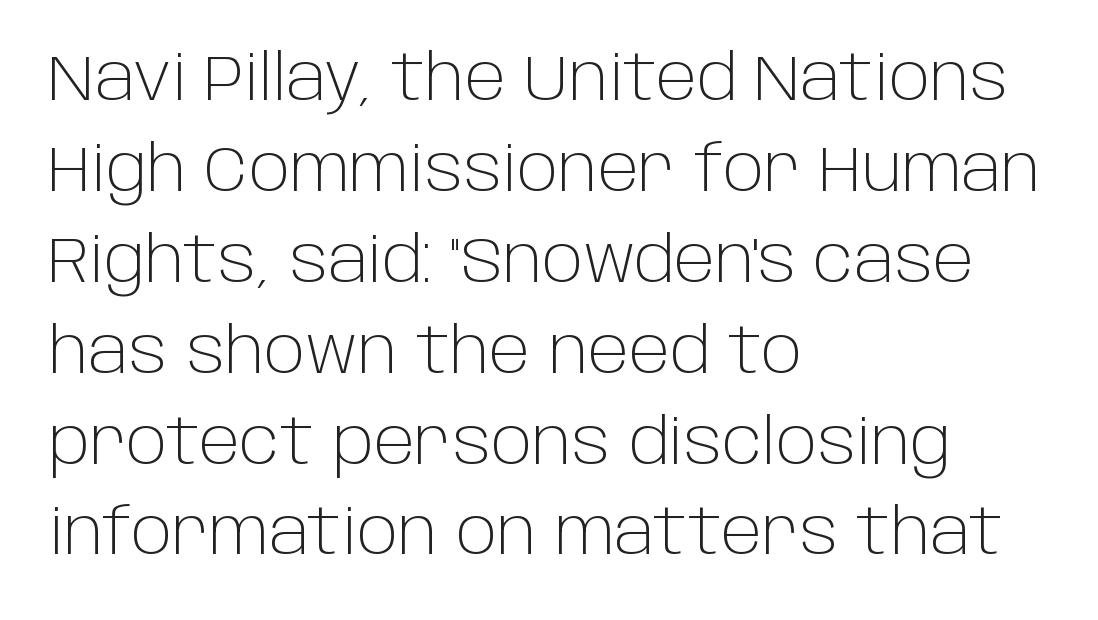
Italic? Not at all — the glyphs are vertical. Bold? No — there's no thickening of the strokes. Plain, unruled lines of type. The text was rendered using a sans face with plain stroke endings. Here the glyphs are tracked normally, forming tight word shapes.
